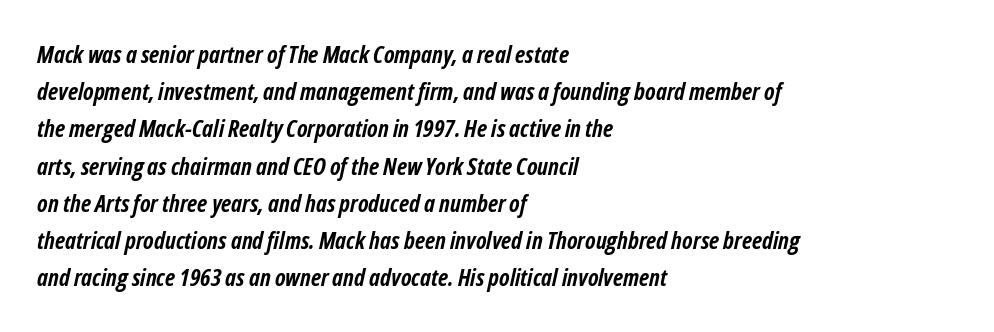
Q: Is the text bold? A: Yes.
Q: Is the text italic (slanted)? A: Yes, it leans right by about 12 degrees.
Q: Is the text underlined? A: No.
Q: How is the paragraph aligned? A: Left-aligned.
Q: Is the spacing between letters normal or unusually wide? A: Normal.
Q: Is the spacing between lines tight, normal or loose? A: Normal.
